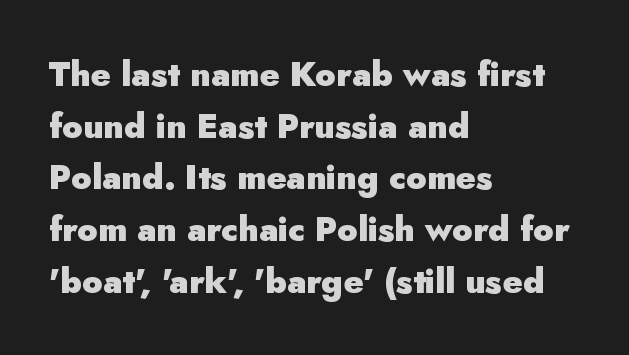
Vertically, the passage feels balanced, rows spaced as you'd expect. Nothing unusual about the tracking: characters are spaced as the font intends. The font's upright variant was chosen for this text. The font family rendered here belongs to the sans-serif group. Is this a fixed-width face? No — the glyphs have proportional, varying widths. Left-aligned paragraph, ragged on the right.
